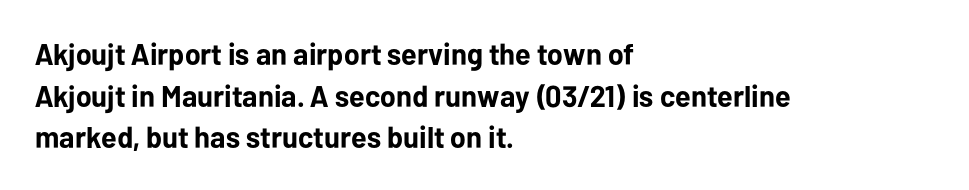
The image shows 30 px bold sans-serif type, upright; set left-aligned, normal line spacing (1.39x), normal letter spacing, not underlined; low stroke contrast and a medium x-height.
